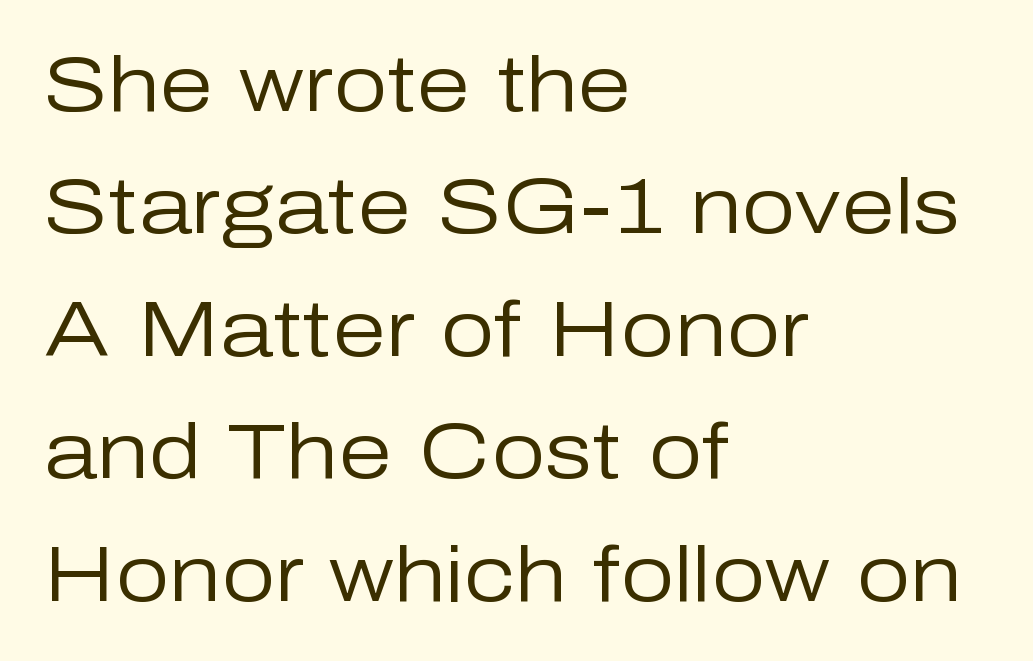
The image shows 77 px regular-weight sans-serif type, upright; set left-aligned, normal line spacing (1.59x), normal letter spacing, not underlined; low stroke contrast and a medium x-height.
